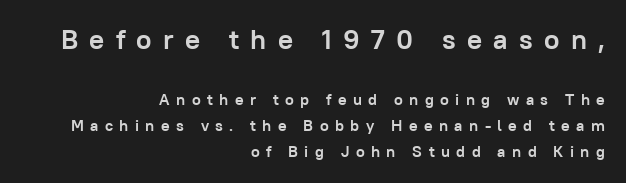
{"serif": "no", "italic": "no", "bold": "yes", "weight": "semibold", "width": "normal", "stroke_contrast": "low", "x_height": "medium", "monospaced": "no", "underline": "no", "align": "right", "line_spacing": "normal", "line_spacing_ratio": 1.62, "letter_spacing": "wide", "letter_spacing_em": 0.4, "larger_block": "first", "size_ratio": 1.75, "glyph_px": 28}
